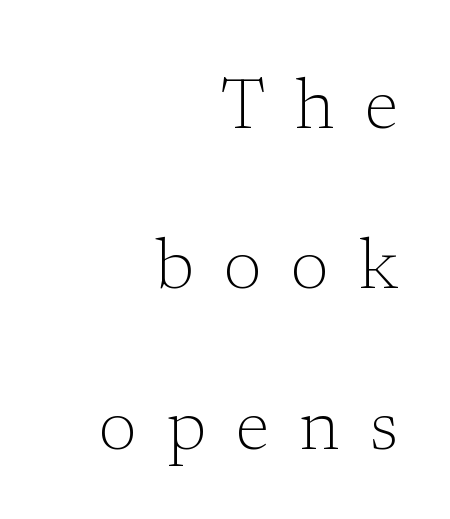
Q: Is the text bold? A: No.
Q: Is the text italic (slanted)? A: No, it is upright.
Q: Is the typeface a serif or a sans-serif typeface? A: Serif.
Q: Is the text underlined? A: No.
Q: How is the paragraph aligned? A: Right-aligned.
Q: Is the spacing between letters normal or unusually wide? A: Unusually wide.
Q: Is the spacing between lines tight, normal or loose? A: Loose.
Q: Width (condensed, normal, or wide)? A: Normal.
Q: Stroke contrast? A: Low.
Q: x-height? A: Medium.
Q: Monospaced? A: No.
